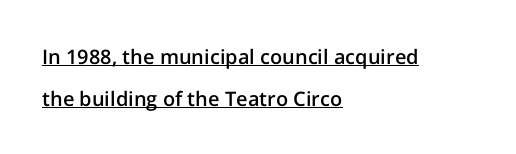
The lettering holds an erect, upright posture throughout. These words are printed semibold, heavier than regular yet not bold. This rendering uses left alignment, leaving the right contour irregular. The rendering keeps characters at their native spacing. A baseline rule has been typeset under these characters. How would I describe the line gaps? Wide and relaxed.
